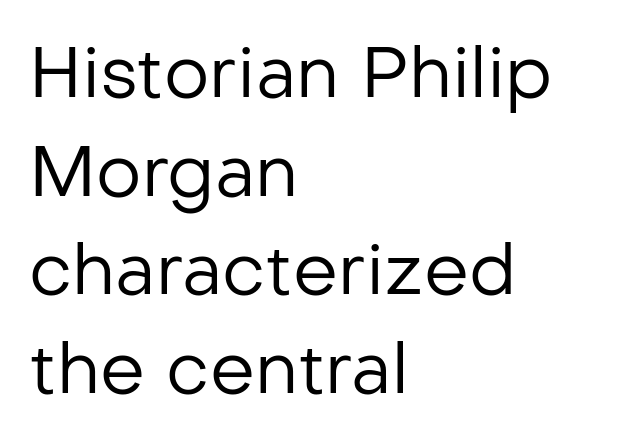
The image shows 71 px regular-weight sans-serif type, upright; set left-aligned, normal line spacing (1.39x), normal letter spacing, not underlined; low stroke contrast and a medium x-height.
